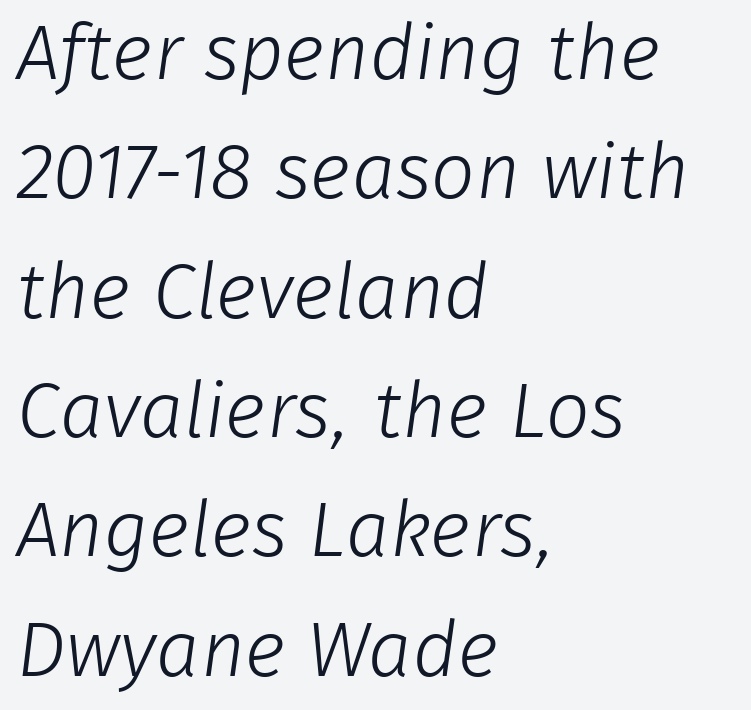
The image shows 78 px light sans-serif type; set left-aligned, normal line spacing (1.53x), normal letter spacing, not underlined; low stroke contrast and a medium x-height.
